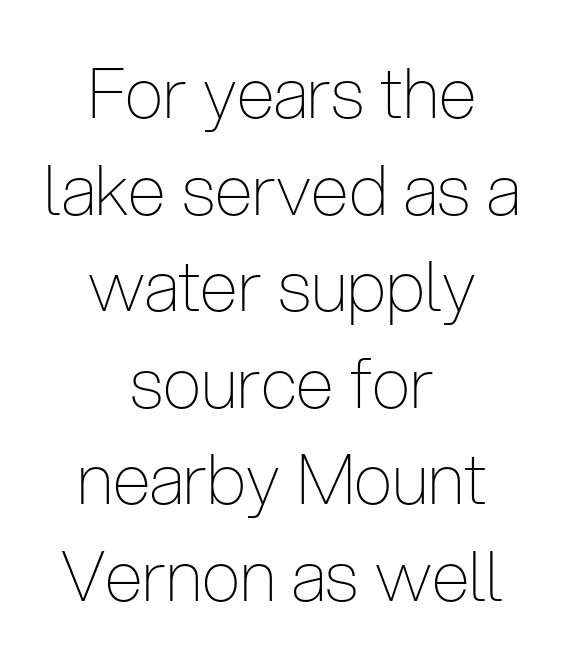
{"serif": "no", "italic": "no", "bold": "no", "weight": "thin", "width": "condensed", "stroke_contrast": "low", "x_height": "medium", "monospaced": "no", "underline": "no", "align": "center", "line_spacing": "normal", "line_spacing_ratio": 1.4, "letter_spacing": "normal", "letter_spacing_em": 0.0, "glyph_px": 69}
